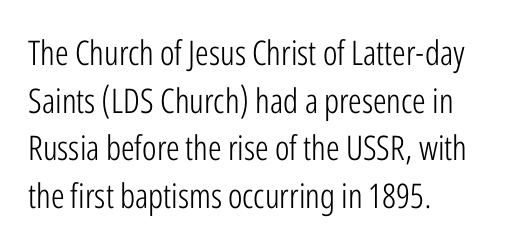
Think standard paragraph weight, or any step lighter than that. Spacing verdict: proportional, widths tailored to each character. The font family rendered here belongs to the sans-serif group. Does the lettering tilt? It doesn't — this is upright. This rendering uses left alignment, leaving the right contour irregular. The block of text has a typical density, with ordinary space between rows.
